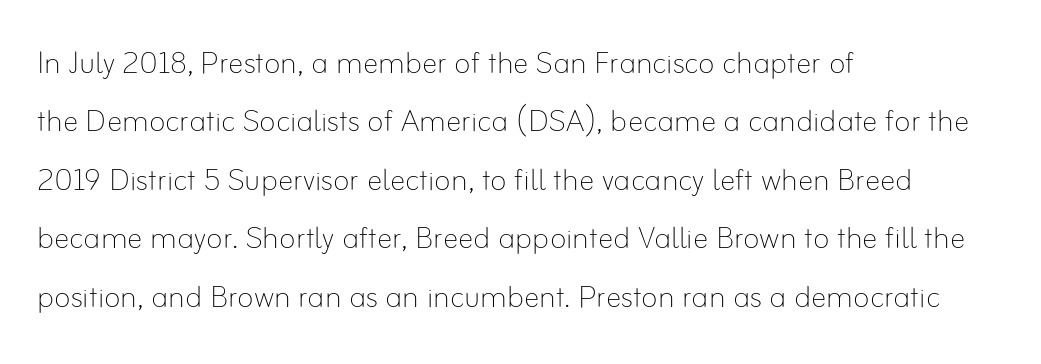
Q: Is the text bold? A: No.
Q: Is the text italic (slanted)? A: No, it is upright.
Q: Is the text underlined? A: No.
Q: How is the paragraph aligned? A: Left-aligned.
Q: Is the spacing between letters normal or unusually wide? A: Normal.
Q: Is the spacing between lines tight, normal or loose? A: Normal.
Q: Width (condensed, normal, or wide)? A: Normal.
Q: Stroke contrast? A: Low.
Q: x-height? A: Small.
Q: Monospaced? A: No.
